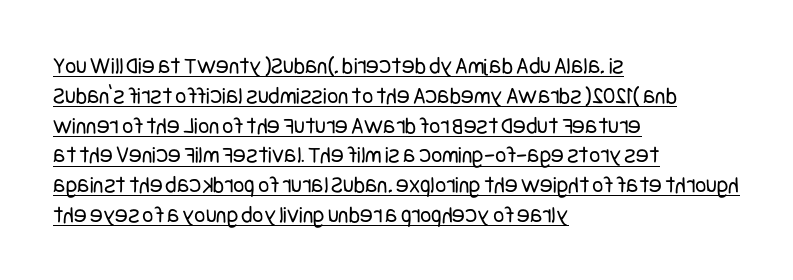
Q: Is the text bold? A: No.
Q: Is the text italic (slanted)? A: No, it is upright.
Q: Is the text underlined? A: Yes.
Q: How is the paragraph aligned? A: Left-aligned.
Q: Is the spacing between letters normal or unusually wide? A: Normal.
